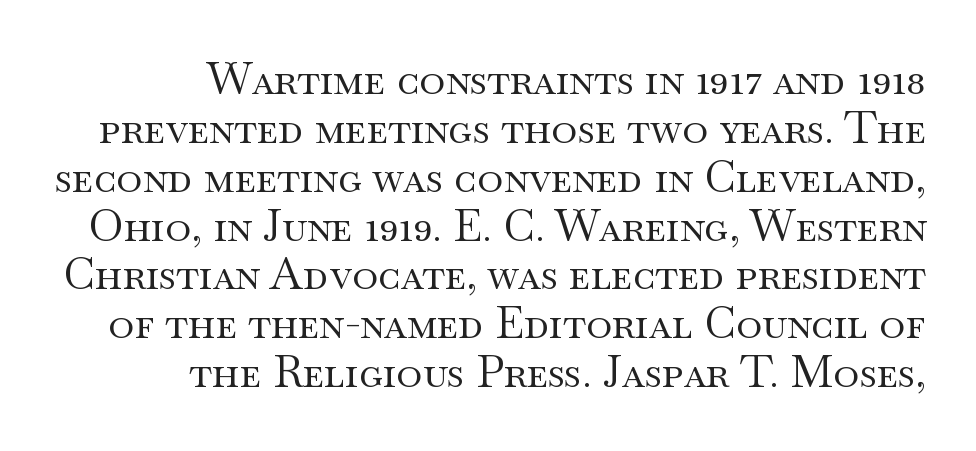
The image shows 44 px regular-weight, wide serif type, upright; set right-aligned, tight line spacing (1.11x), normal letter spacing, not underlined; medium stroke contrast and a small x-height.
